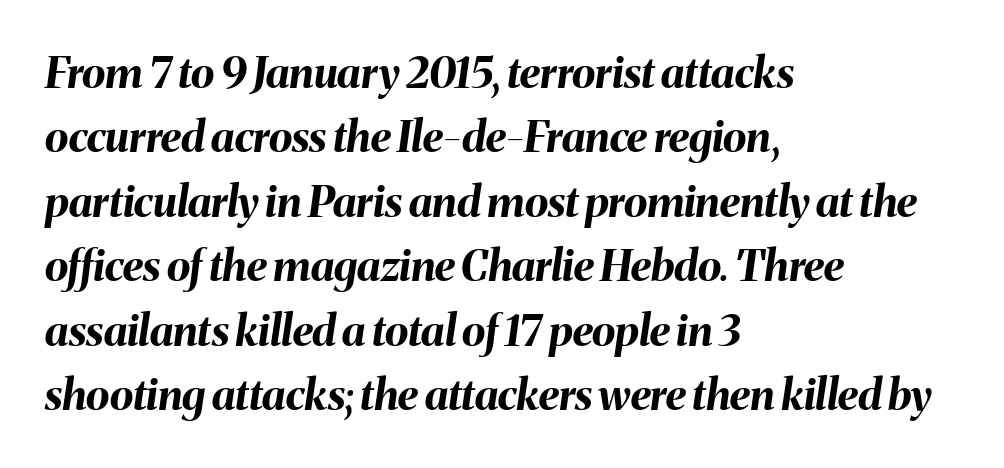
The image shows 43 px bold type, italic (leaning right); set left-aligned, normal line spacing (1.5x), normal letter spacing, not underlined; medium stroke contrast and a medium x-height.
